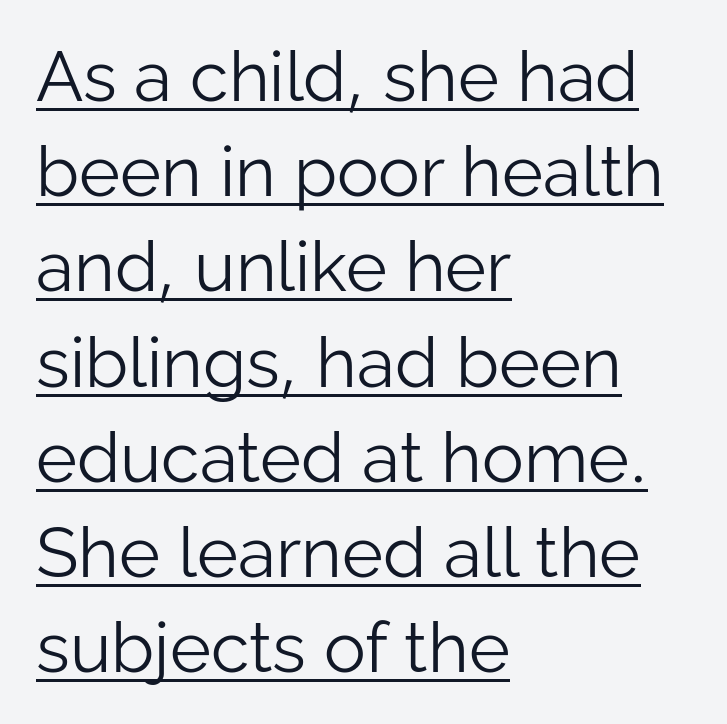
Q: Is the text bold? A: No.
Q: Is the text italic (slanted)? A: No, it is upright.
Q: Is the typeface a serif or a sans-serif typeface? A: Sans-serif.
Q: Is the text underlined? A: Yes.
Q: How is the paragraph aligned? A: Left-aligned.
Q: Is the spacing between letters normal or unusually wide? A: Normal.
Q: Is the spacing between lines tight, normal or loose? A: Normal.
Q: Width (condensed, normal, or wide)? A: Normal.
Q: Stroke contrast? A: Low.
Q: x-height? A: Medium.
Q: Monospaced? A: No.
